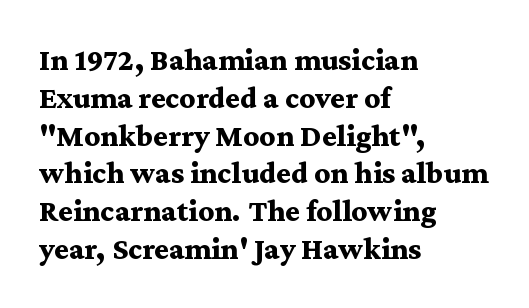
{"serif": "yes", "italic": "no", "bold": "yes", "weight": "bold", "width": "wide", "stroke_contrast": "medium", "x_height": "medium", "monospaced": "no", "underline": "no", "align": "left", "line_spacing_ratio": 1.22, "letter_spacing": "normal", "letter_spacing_em": 0.0, "glyph_px": 31}
